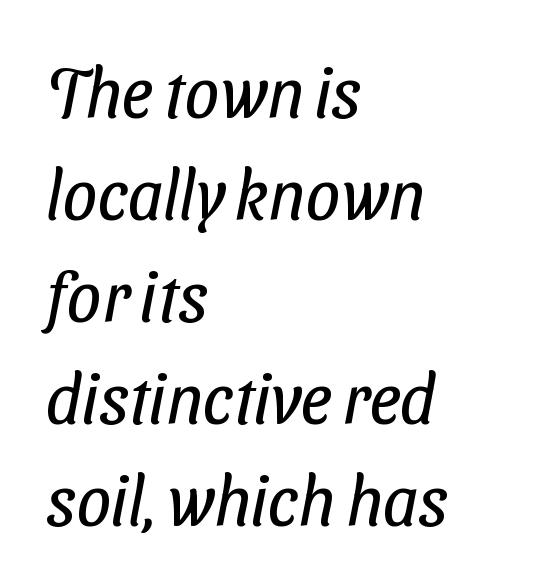
{"serif": "no", "bold": "no", "weight": "regular", "width": "condensed", "stroke_contrast": "low", "x_height": "medium", "monospaced": "no", "underline": "no", "align": "left", "line_spacing": "normal", "line_spacing_ratio": 1.48, "letter_spacing": "normal", "letter_spacing_em": 0.0, "glyph_px": 69}
